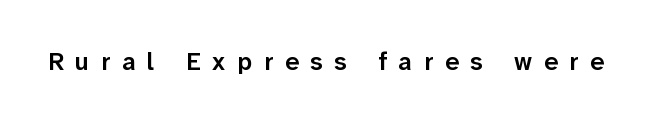
{"italic": "no", "bold": "semi", "underline": "no", "letter_spacing": "wide", "letter_spacing_em": 0.47, "glyph_px": 25}
